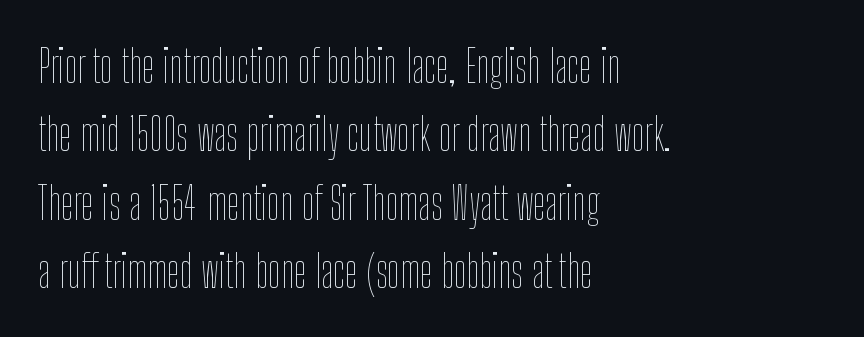
The image shows 45 px thin, condensed type, upright; set left-aligned, normal line spacing (1.52x), normal letter spacing, not underlined; low stroke contrast and a medium x-height.
